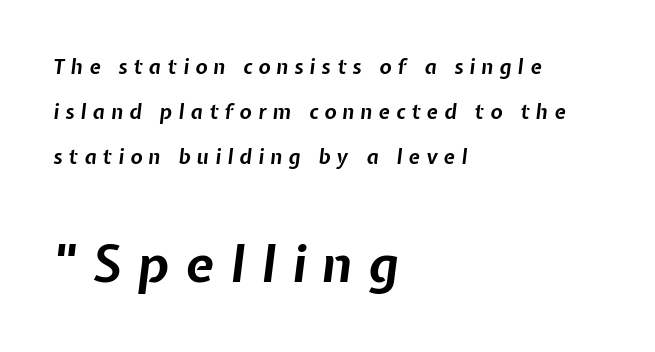
{"italic": "yes", "lean": "right", "slant_degrees": 7, "bold": "yes", "weight": "bold", "width": "normal", "stroke_contrast": "low", "x_height": "medium", "monospaced": "no", "underline": "no", "align": "left", "line_spacing": "loose", "line_spacing_ratio": 2.26, "letter_spacing": "wide", "letter_spacing_em": 0.32, "larger_block": "second", "size_ratio": 2.55, "glyph_px": 51}
